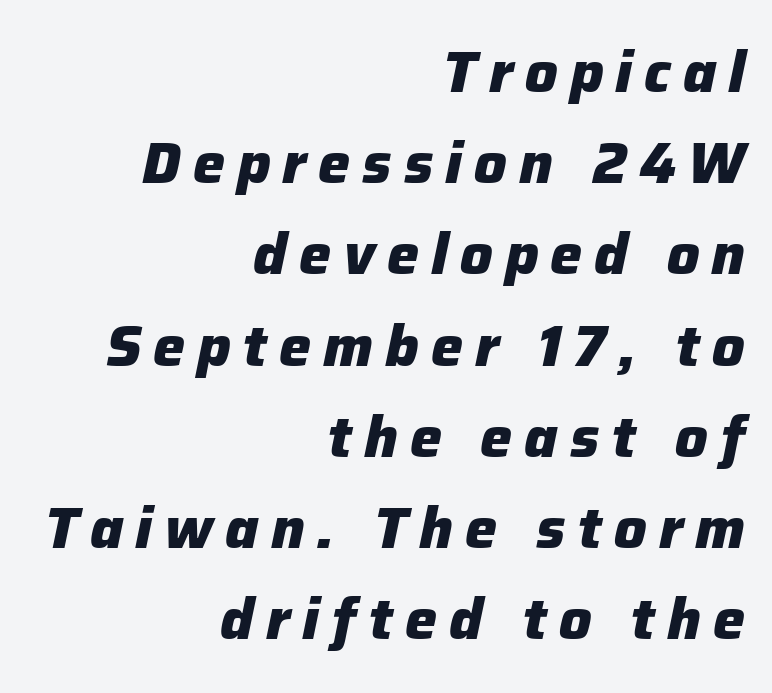
The image shows 57 px heavy type, italic (leaning right); set right-aligned, normal line spacing (1.6x), unusually wide letter spacing (+0.21 em), not underlined; low stroke contrast and a medium x-height.
